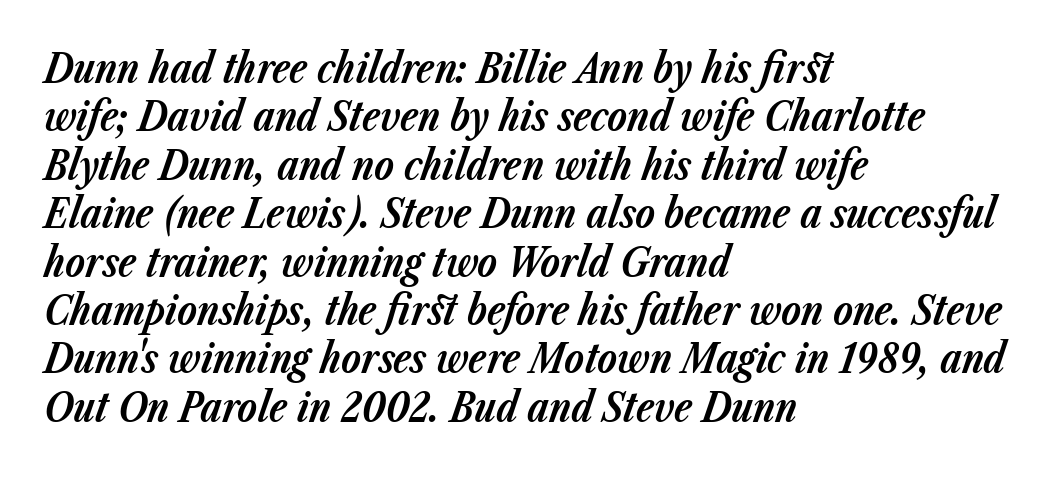
{"italic": "yes", "lean": "right", "slant_degrees": 23, "bold": "yes", "weight": "bold", "width": "normal", "stroke_contrast": "low", "x_height": "medium", "monospaced": "no", "underline": "no", "align": "left", "line_spacing_ratio": 1.21, "letter_spacing": "normal", "letter_spacing_em": 0.0, "glyph_px": 40}
